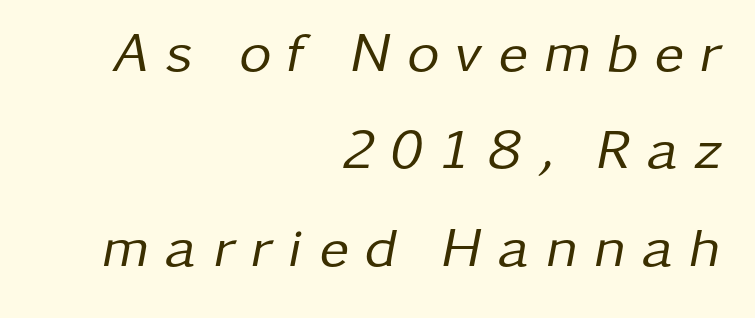
The image shows 56 px regular-weight type, italic (leaning right); set right-aligned, line spacing 1.74x, unusually wide letter spacing (+0.29 em), not underlined; low stroke contrast and a medium x-height.
